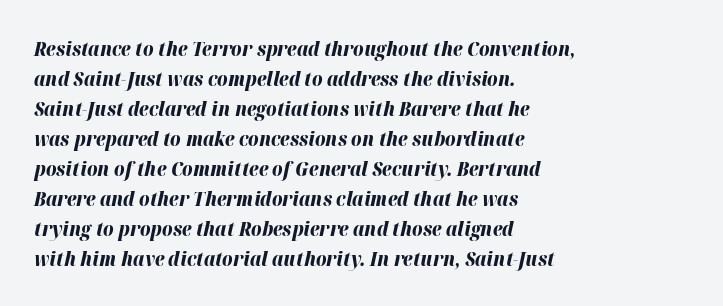
The text carries the slant typical of an italic or oblique font. What weight is shown? A full bold with thick strokes. There is no visible air inserted between adjacent glyphs. The rows are spaced the way most documents space them.
